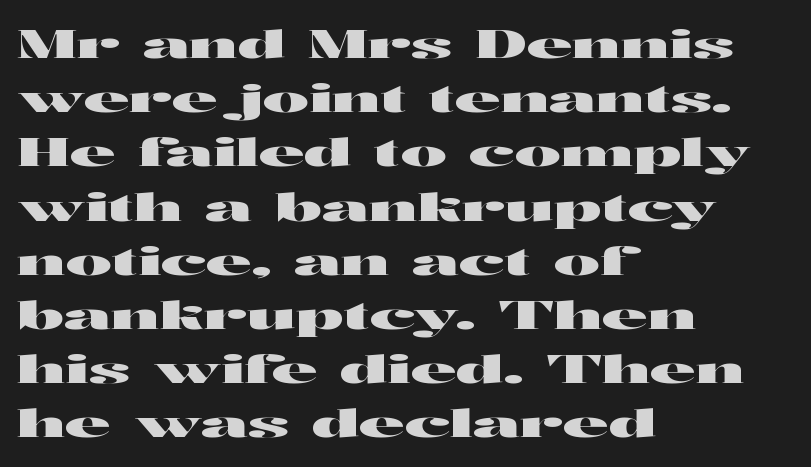
This sample has the flowing, uneven cadence of proportional lettering. Vertically, the passage feels balanced, rows spaced as you'd expect. Lines of text with bare space underneath. Leftover space on each line is placed entirely after the last word.
